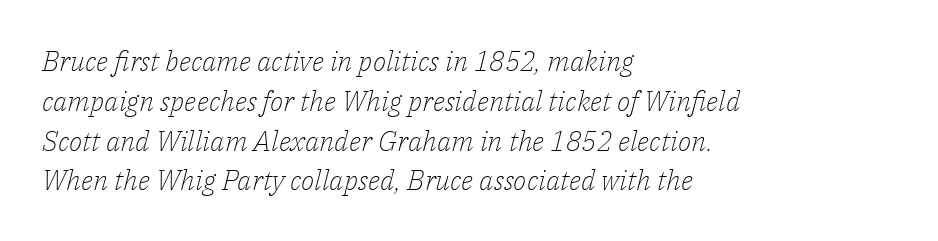
{"serif": "yes", "italic": "yes", "lean": "right", "slant_degrees": 14, "bold": "no", "weight": "light", "width": "normal", "stroke_contrast": "low", "x_height": "medium", "monospaced": "no", "underline": "no", "align": "left", "line_spacing": "normal", "line_spacing_ratio": 1.42, "letter_spacing": "normal", "letter_spacing_em": 0.0, "glyph_px": 28}
